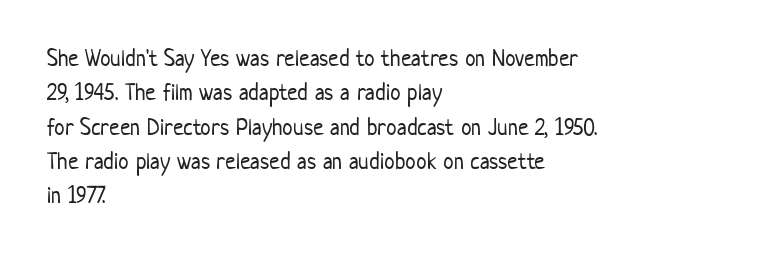
{"italic": "no", "bold": "no", "underline": "no", "align": "left", "line_spacing": "normal", "line_spacing_ratio": 1.43, "letter_spacing": "normal", "letter_spacing_em": 0.0, "glyph_px": 24}
